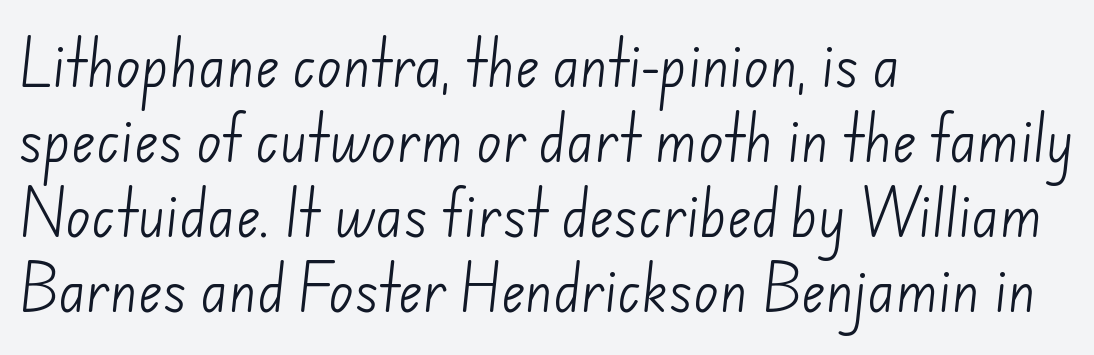
{"serif": "no", "bold": "no", "weight": "light", "width": "normal", "stroke_contrast": "low", "x_height": "small", "monospaced": "no", "underline": "no", "align": "left", "line_spacing": "normal", "line_spacing_ratio": 1.44, "letter_spacing": "normal", "letter_spacing_em": 0.0, "glyph_px": 52}
